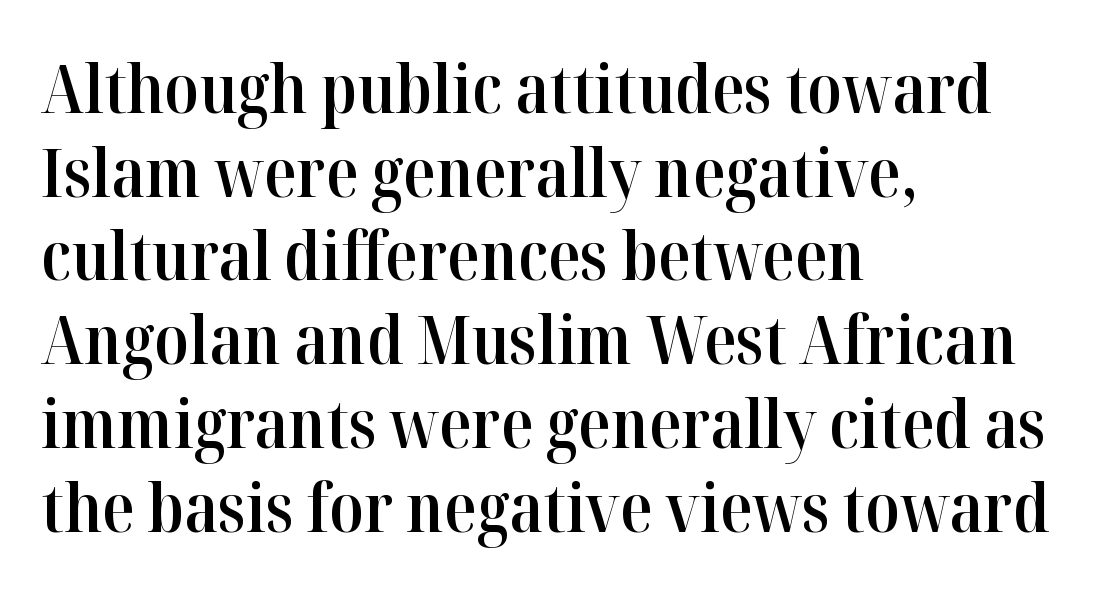
Q: Is the text bold? A: Semi-bold.
Q: Is the text italic (slanted)? A: No, it is upright.
Q: Is the typeface a serif or a sans-serif typeface? A: Serif.
Q: Is the text underlined? A: No.
Q: How is the paragraph aligned? A: Left-aligned.
Q: Is the spacing between letters normal or unusually wide? A: Normal.
Q: Is the spacing between lines tight, normal or loose? A: Normal.
Q: Width (condensed, normal, or wide)? A: Normal.
Q: Stroke contrast? A: High.
Q: x-height? A: Medium.
Q: Monospaced? A: No.
